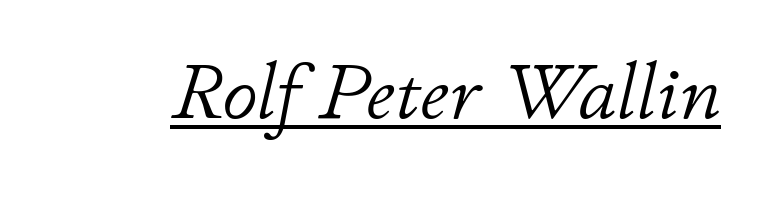
Q: Is the text bold? A: No.
Q: Is the text italic (slanted)? A: Yes, it leans right by about 11 degrees.
Q: Is the text underlined? A: Yes.
Q: Is the spacing between letters normal or unusually wide? A: Normal.
Q: Width (condensed, normal, or wide)? A: Normal.
Q: Stroke contrast? A: Low.
Q: x-height? A: Small.
Q: Monospaced? A: No.
